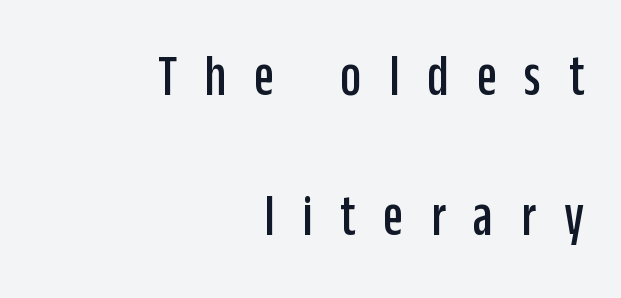
The image shows 59 px condensed sans-serif type, upright; set right-aligned, loose line spacing (2.37x), unusually wide letter spacing (+0.47 em), not underlined; low stroke contrast and a large x-height.
